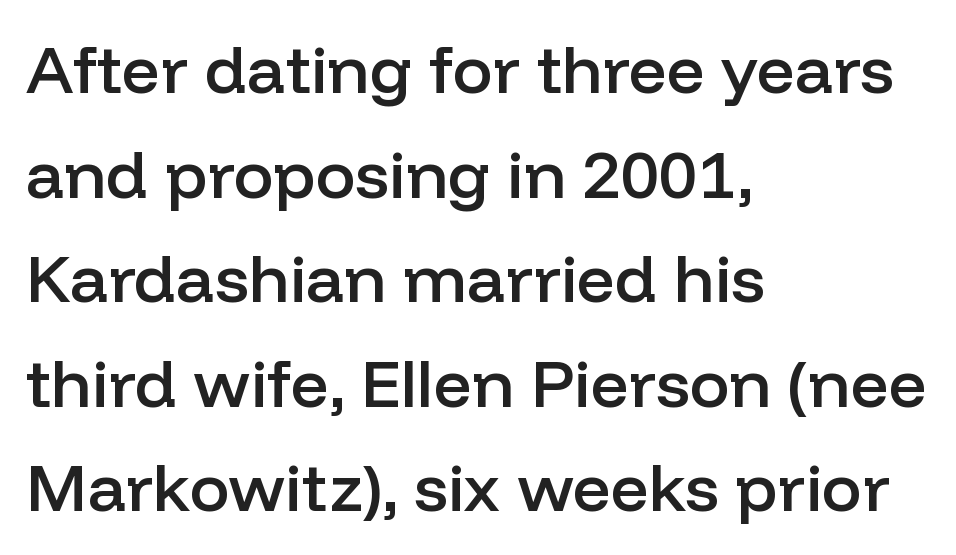
{"serif": "no", "italic": "no", "bold": "semi", "weight": "semibold", "width": "normal", "stroke_contrast": "low", "x_height": "medium", "monospaced": "no", "underline": "no", "align": "left", "line_spacing": "normal", "line_spacing_ratio": 1.56, "letter_spacing": "normal", "letter_spacing_em": 0.0, "glyph_px": 67}
